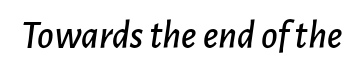
The image shows 40 px text type, italic (leaning right); set normal letter spacing, not underlined; low stroke contrast and a medium x-height.
